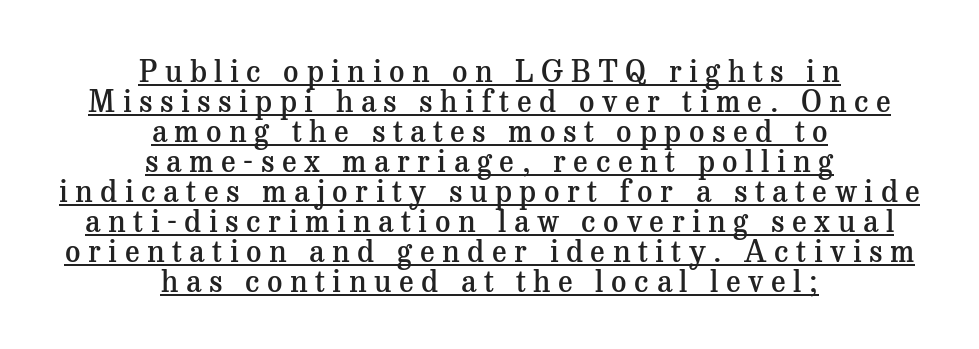
I'd describe the lettering as semibold — firm but not a full bold. In terms of leading, this rendering errs on the cramped side. The tracking jumps out immediately: characters are airy and widely separated. This sample carries an underscore along the baseline area. These lines were composed using upright roman letters. The typeface chosen for these lines features serifs.
